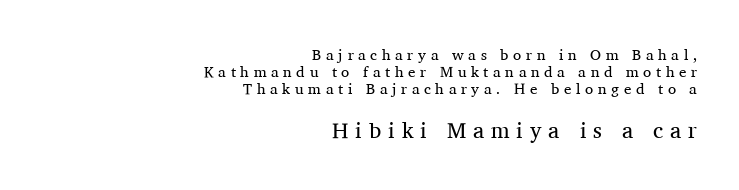
Q: Is the text bold? A: No.
Q: Is the text italic (slanted)? A: No, it is upright.
Q: Is the text underlined? A: No.
Q: How is the paragraph aligned? A: Right-aligned.
Q: Is the spacing between letters normal or unusually wide? A: Unusually wide.
Q: Is the spacing between lines tight, normal or loose? A: Tight.
Q: Which block of text is set in a larger size, the first (top) or the second (bottom)? A: The second (bottom) one.
